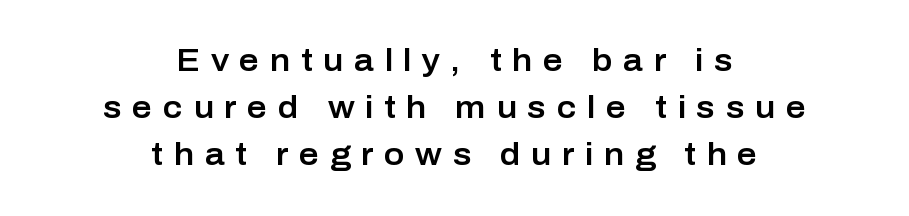
{"serif": "no", "italic": "no", "width": "normal", "stroke_contrast": "low", "x_height": "medium", "monospaced": "no", "underline": "no", "align": "center", "line_spacing": "normal", "line_spacing_ratio": 1.52, "letter_spacing": "wide", "letter_spacing_em": 0.34, "glyph_px": 31}
